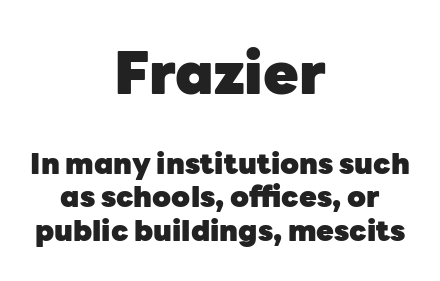
A typesetter would call this leading minimal, almost set solid. The font's upright variant was chosen for this text. This is heavy type, rendered in bold. In terms of letterform style, serifs are entirely absent. The first block has been scaled up relative to the second. The rendering keeps characters at their native spacing.
